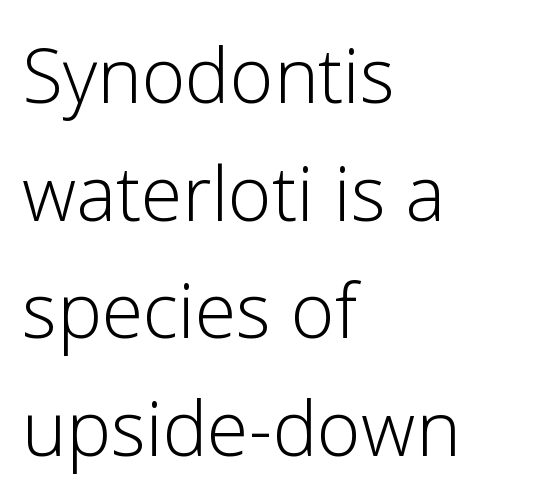
If you drew a ruler down the left edge, every line would touch it. Are there feet on the stems? There aren't — it's a sans. Decoration check: the copy has no underline. It's the straight-up-and-down kind of type.
